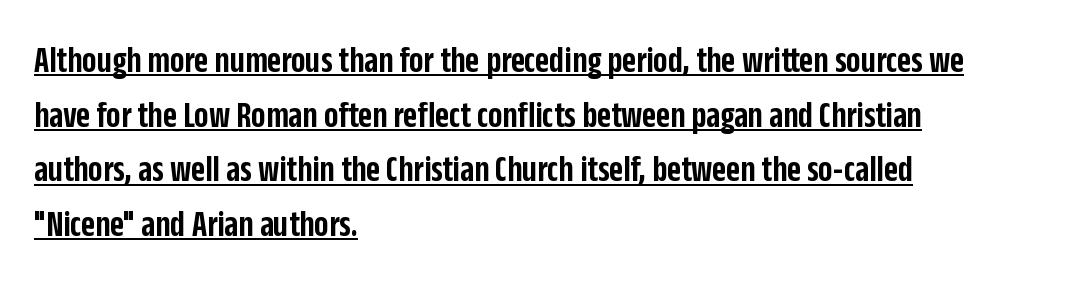
Q: Is the text bold? A: Semi-bold.
Q: Is the text italic (slanted)? A: No, it is upright.
Q: Is the typeface a serif or a sans-serif typeface? A: Sans-serif.
Q: Is the text underlined? A: Yes.
Q: How is the paragraph aligned? A: Left-aligned.
Q: Is the spacing between letters normal or unusually wide? A: Normal.
Q: Is the spacing between lines tight, normal or loose? A: Normal.
Q: Width (condensed, normal, or wide)? A: Condensed.
Q: Stroke contrast? A: Low.
Q: x-height? A: Large.
Q: Monospaced? A: No.
